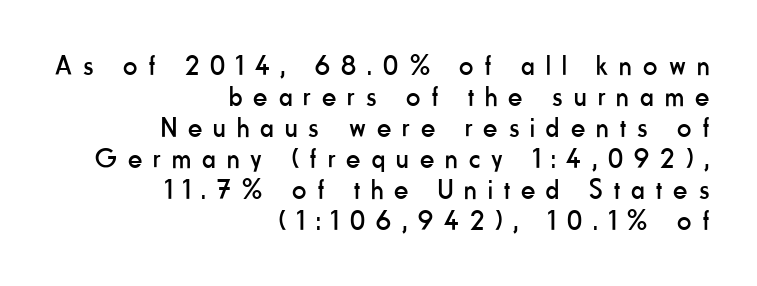
The image shows 28 px regular-weight, condensed sans-serif type, upright; set right-aligned, tight line spacing (1.11x), unusually wide letter spacing (+0.4 em), not underlined; low stroke contrast and a small x-height.
